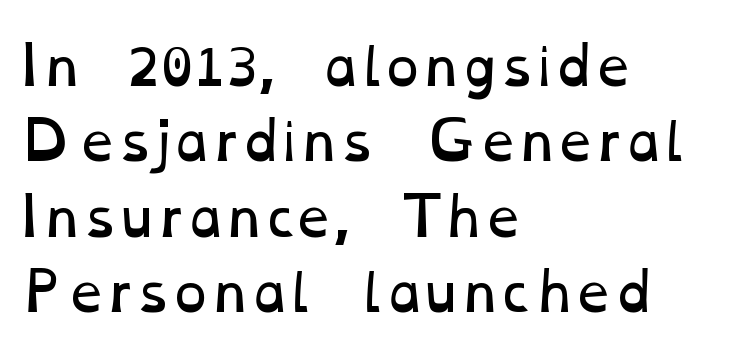
Words float on clear page, feet unadorned. The rendering uses a moderate line-height, typical for paragraphs. Caption: face not bold, strokes unweighted. The line texture is even and compact thanks to regular tracking. Typeset ragged right — the left edge is the straight one. Do the characters align in a grid? No, the font is proportional.
